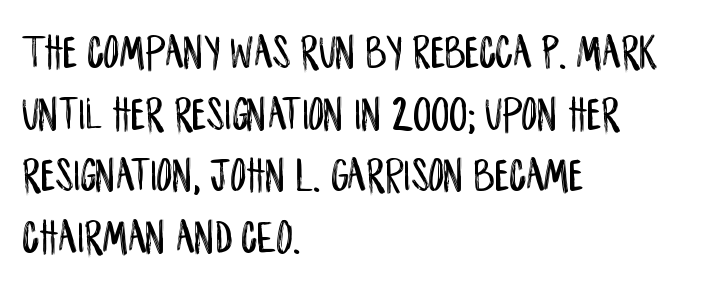
{"serif": "no", "italic": "no", "width": "condensed", "stroke_contrast": "low", "x_height": "large", "monospaced": "no", "underline": "no", "align": "left", "line_spacing": "normal", "line_spacing_ratio": 1.26, "letter_spacing": "normal", "letter_spacing_em": 0.0, "glyph_px": 49}
